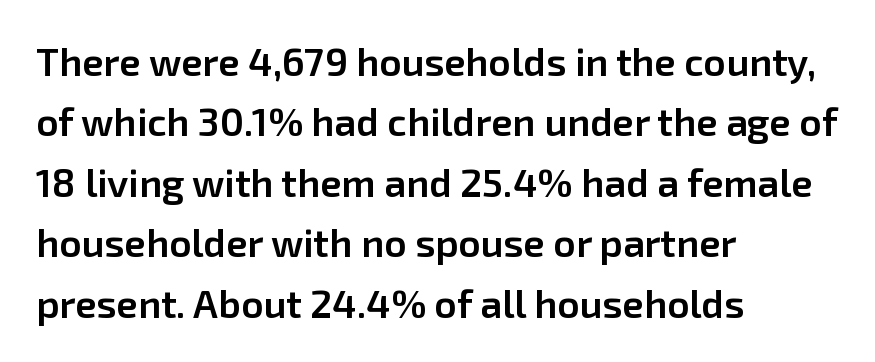
On the weight axis this lands at semibold, roughly 600. Each word holds together tightly as a unit, with standard inter-letter gaps. The text block is weighted toward the left margin, trailing off unevenly rightward. The passage shown is typed in a proportional face where columns would drift. Each new line begins a customary step beneath the previous one. A typesetter would label this face a sans.
